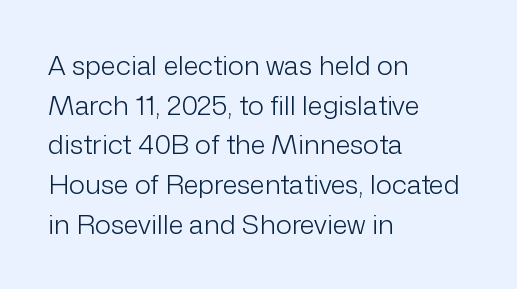
{"italic": "no", "bold": "no", "underline": "no", "align": "left", "line_spacing": "normal", "line_spacing_ratio": 1.47, "letter_spacing": "normal", "letter_spacing_em": 0.0, "glyph_px": 27}
